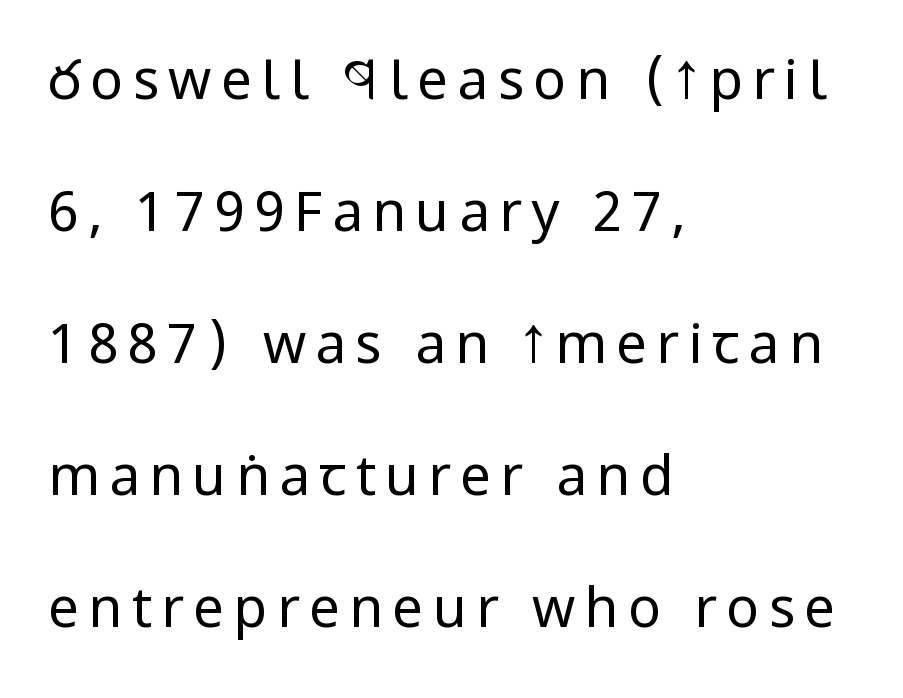
The designer went with a sans here, leaving each stem footless. Typeset ragged right — the left edge is the straight one. Posture: vertical. On a weight scale, this lands at 450 or below.
